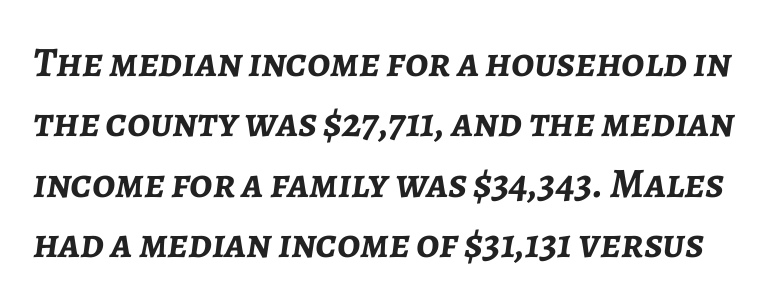
{"italic": "yes", "lean": "right", "slant_degrees": 7, "bold": "yes", "weight": "semibold", "width": "normal", "stroke_contrast": "low", "x_height": "medium", "monospaced": "no", "underline": "no", "line_spacing": "normal", "line_spacing_ratio": 1.44, "letter_spacing": "normal", "letter_spacing_em": 0.0, "glyph_px": 42}
